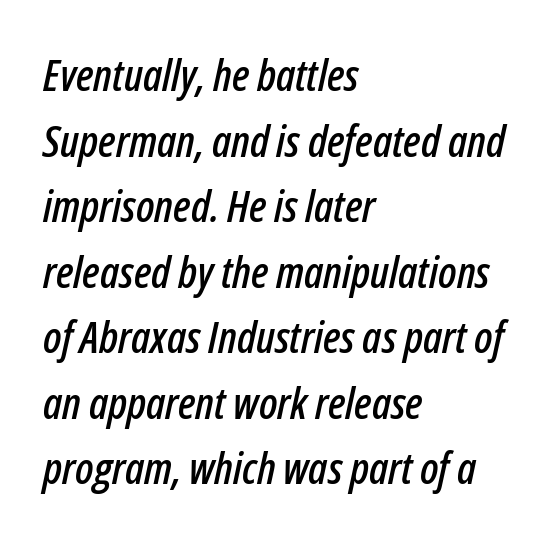
The image shows 44 px condensed type, italic (leaning right); set left-aligned, normal line spacing (1.49x), normal letter spacing, not underlined; low stroke contrast and a medium x-height.
